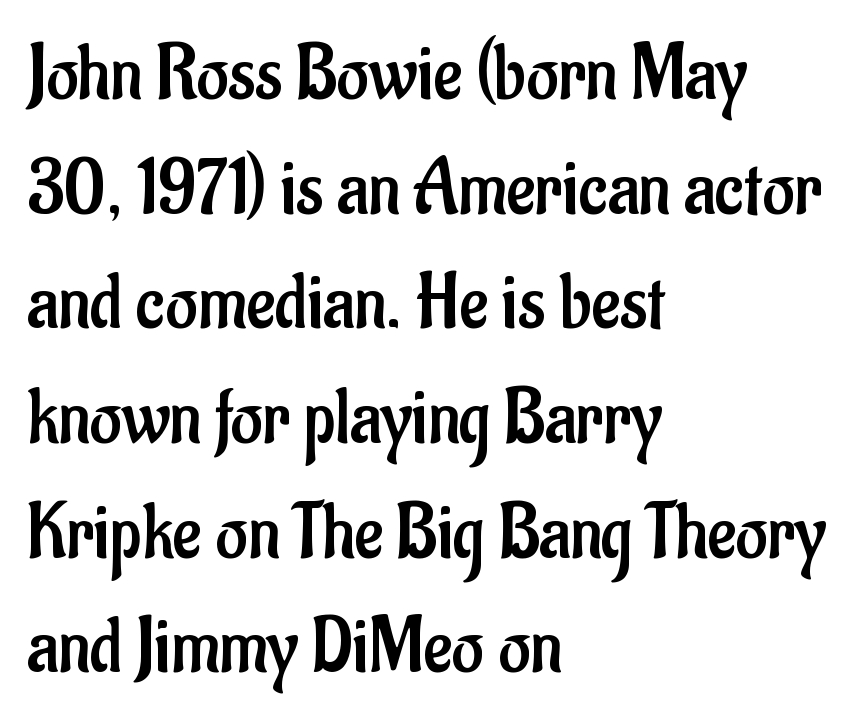
Q: Is the text bold? A: No.
Q: Is the text italic (slanted)? A: No, it is upright.
Q: Is the typeface a serif or a sans-serif typeface? A: Sans-serif.
Q: Is the text underlined? A: No.
Q: How is the paragraph aligned? A: Left-aligned.
Q: Is the spacing between letters normal or unusually wide? A: Normal.
Q: Is the spacing between lines tight, normal or loose? A: Normal.
Q: Width (condensed, normal, or wide)? A: Condensed.
Q: Stroke contrast? A: Low.
Q: x-height? A: Small.
Q: Monospaced? A: No.
